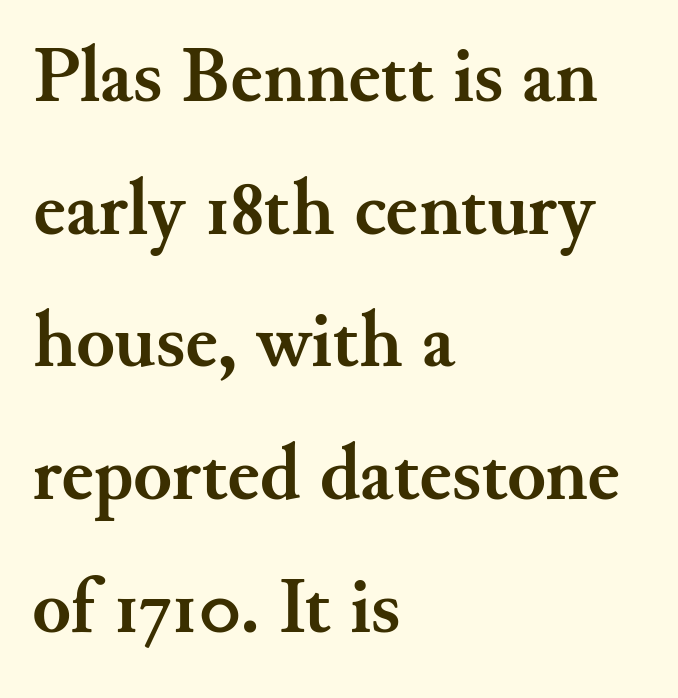
{"serif": "yes", "italic": "no", "bold": "yes", "weight": "semibold", "width": "normal", "stroke_contrast": "medium", "x_height": "small", "monospaced": "no", "underline": "no", "align": "left", "line_spacing": "normal", "line_spacing_ratio": 1.68, "letter_spacing": "normal", "letter_spacing_em": 0.0, "glyph_px": 79}
